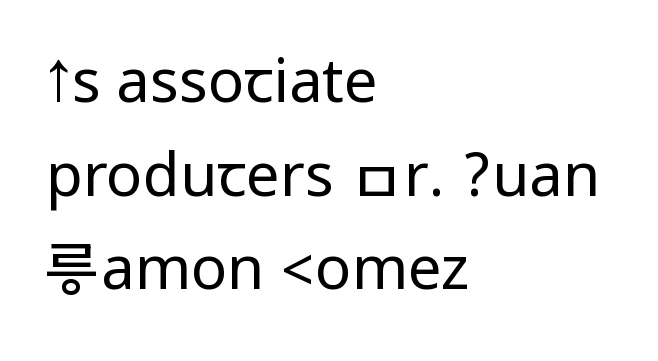
{"serif": "no", "italic": "no", "bold": "no", "weight": "regular", "width": "condensed", "stroke_contrast": "low", "underline": "no", "align": "left", "line_spacing": "normal", "line_spacing_ratio": 1.56, "letter_spacing": "normal", "letter_spacing_em": 0.0, "glyph_px": 60}
